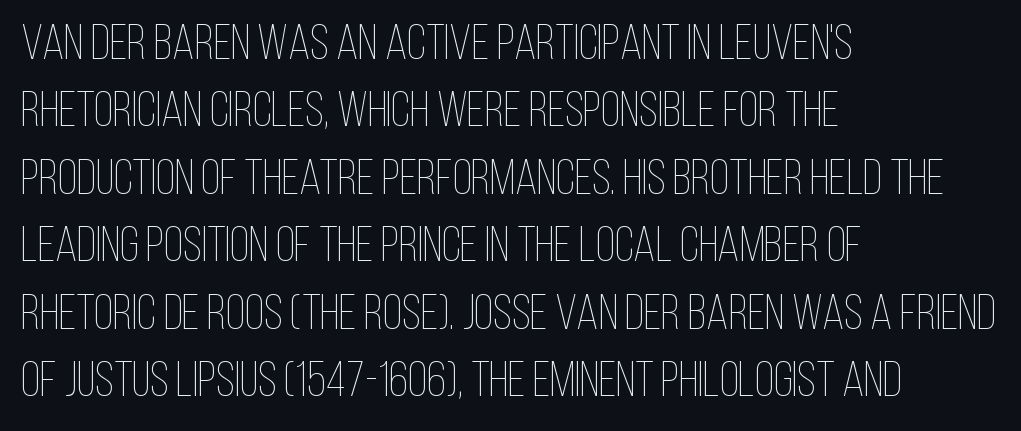
Caption: face not bold, strokes unweighted. Letters rest on an invisible, unmarked baseline. Left-aligned paragraph, ragged on the right. Do the characters align in a grid? No, the font is proportional. A typesetter would call this zero additional tracking.
